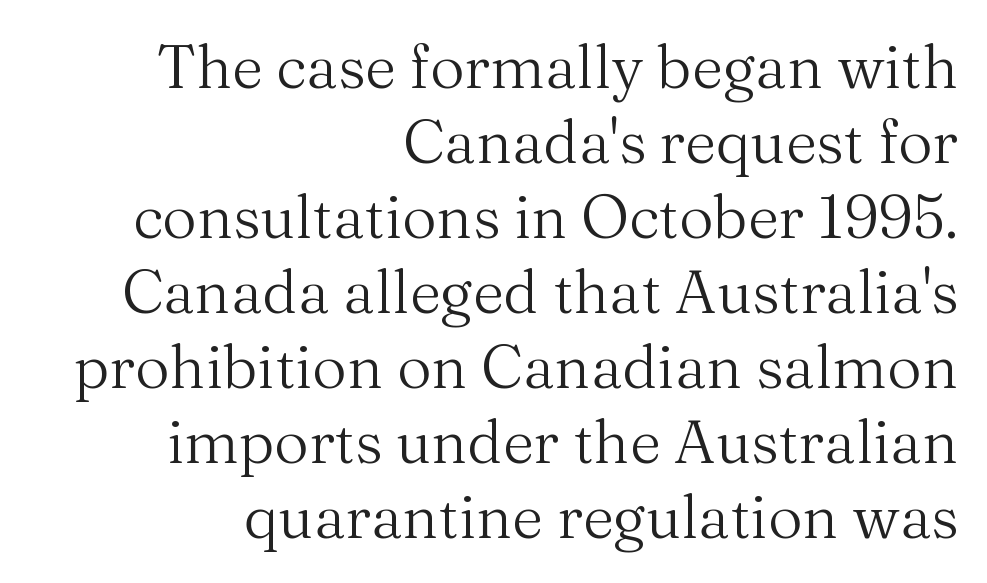
Q: Is the text bold? A: No.
Q: Is the text italic (slanted)? A: No, it is upright.
Q: Is the typeface a serif or a sans-serif typeface? A: Serif.
Q: Is the text underlined? A: No.
Q: How is the paragraph aligned? A: Right-aligned.
Q: Is the spacing between letters normal or unusually wide? A: Normal.
Q: Is the spacing between lines tight, normal or loose? A: Normal.
Q: Width (condensed, normal, or wide)? A: Normal.
Q: Stroke contrast? A: Medium.
Q: x-height? A: Medium.
Q: Monospaced? A: No.
